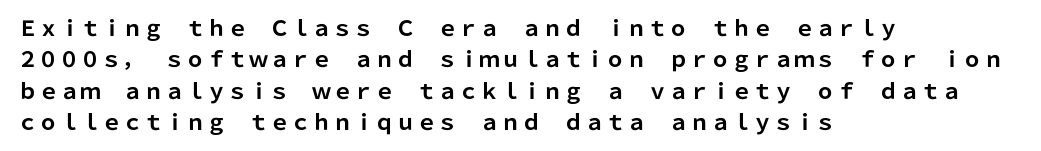
Set as a true bold cut, around the 700 mark. You can tell it's not italic because the verticals are truly vertical. Horizontally, the lines are justified to the leading edge only. Evenly set lines give the paragraph a standard silhouette. Just letters on the line, the space beneath them empty. Compared with typical body copy, the letter spacing here is the same.
